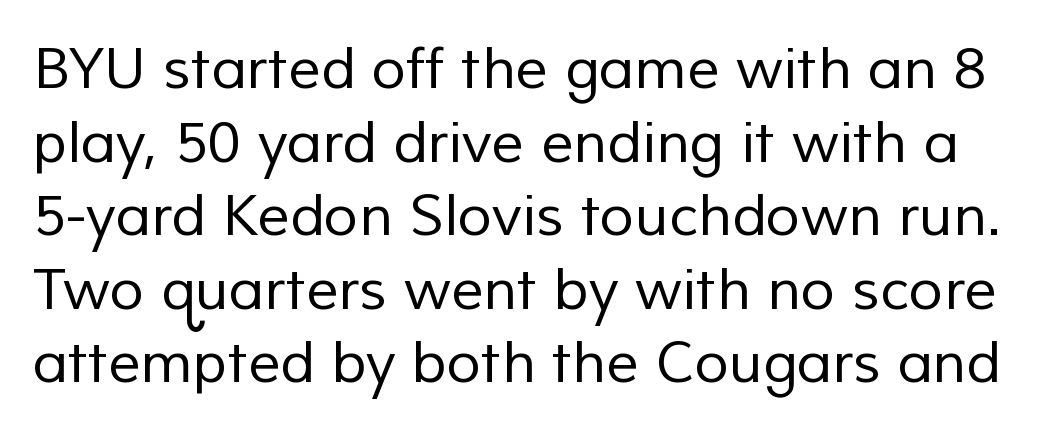
{"serif": "no", "bold": "no", "weight": "regular", "width": "normal", "stroke_contrast": "low", "x_height": "medium", "monospaced": "no", "underline": "no", "line_spacing": "normal", "line_spacing_ratio": 1.29, "letter_spacing": "normal", "letter_spacing_em": 0.0, "glyph_px": 57}
